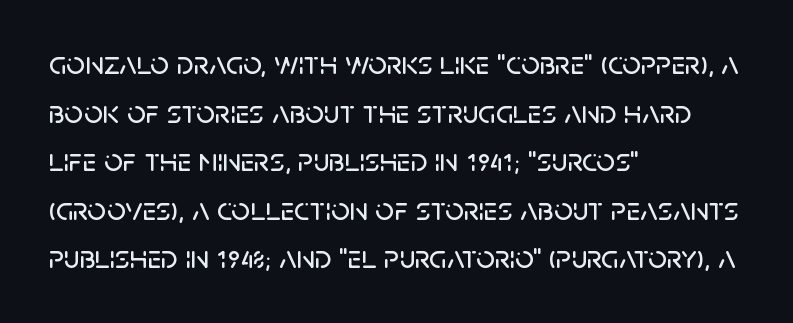
Anything drawn beneath the words? Only blank space. Varying glyph widths throughout — classic text-font behaviour. The rendering anchors every line to the left-hand side. Italic? Not at all — the glyphs are vertical. The type family on display is of the sans-serif kind.
